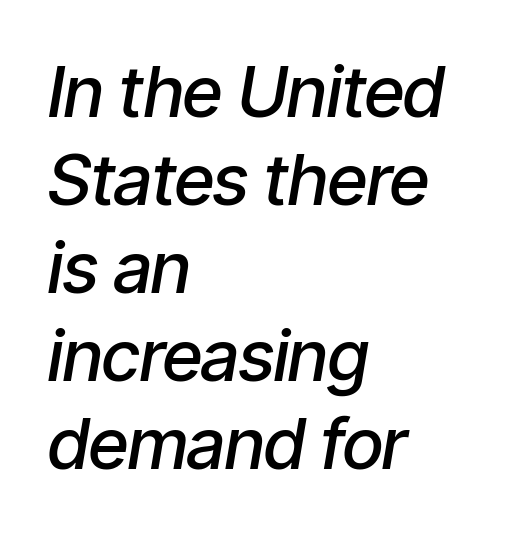
Any mark beneath the type? The region is blank. The letters advance in unequal steps, a hallmark of proportional type. Honestly, the letter spacing is just normal — you wouldn't notice it. Firm but not heavy-handed strokes: this text is semibold.
